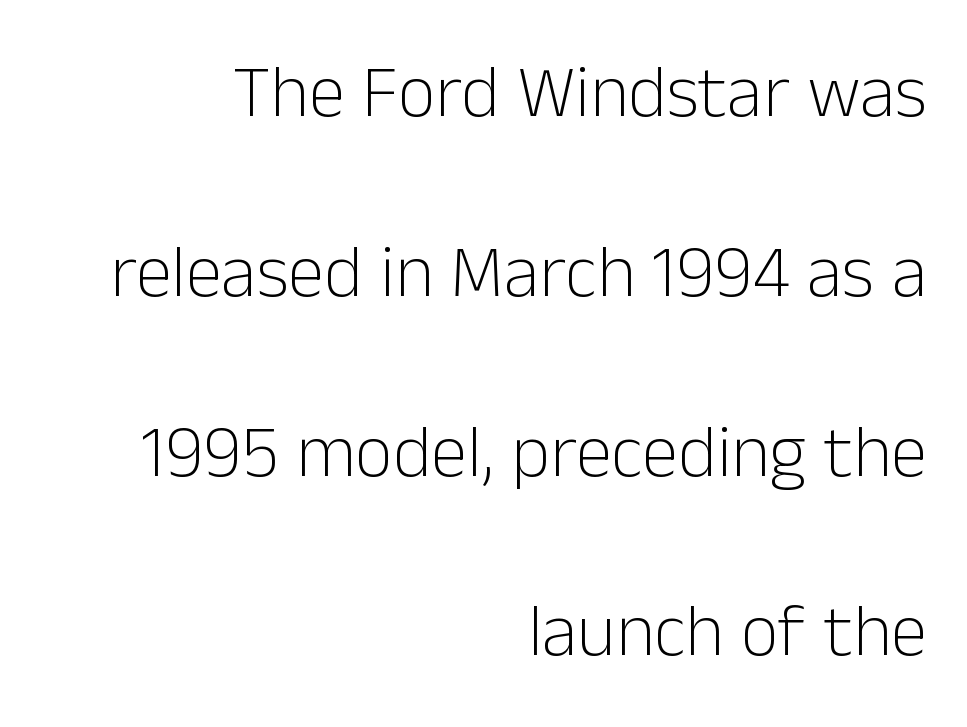
{"serif": "no", "italic": "no", "bold": "no", "weight": "light", "width": "normal", "stroke_contrast": "low", "x_height": "medium", "monospaced": "no", "underline": "no", "align": "right", "line_spacing": "loose", "line_spacing_ratio": 2.43, "letter_spacing": "normal", "letter_spacing_em": 0.0, "glyph_px": 74}
